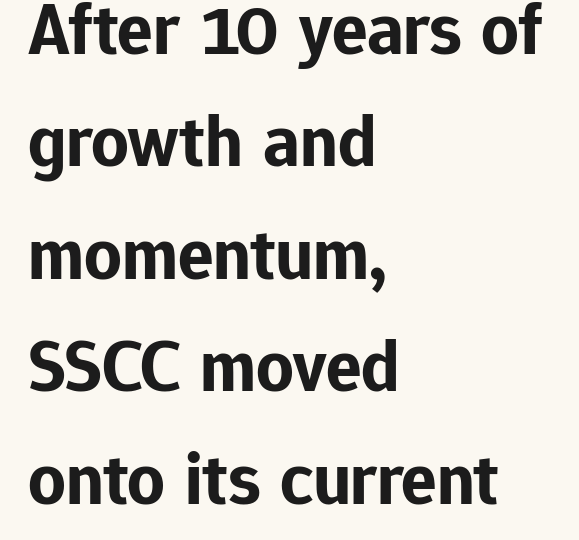
Q: Is the text bold? A: Yes.
Q: Is the text italic (slanted)? A: No, it is upright.
Q: Is the typeface a serif or a sans-serif typeface? A: Sans-serif.
Q: Is the text underlined? A: No.
Q: How is the paragraph aligned? A: Left-aligned.
Q: Is the spacing between letters normal or unusually wide? A: Normal.
Q: Is the spacing between lines tight, normal or loose? A: Normal.
Q: Width (condensed, normal, or wide)? A: Normal.
Q: Stroke contrast? A: Low.
Q: x-height? A: Medium.
Q: Monospaced? A: No.
